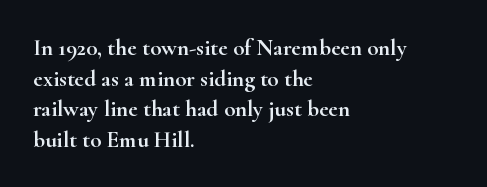
Q: Is the text italic (slanted)? A: No, it is upright.
Q: Is the text underlined? A: No.
Q: How is the paragraph aligned? A: Left-aligned.
Q: Is the spacing between letters normal or unusually wide? A: Normal.
Q: Is the spacing between lines tight, normal or loose? A: Normal.
